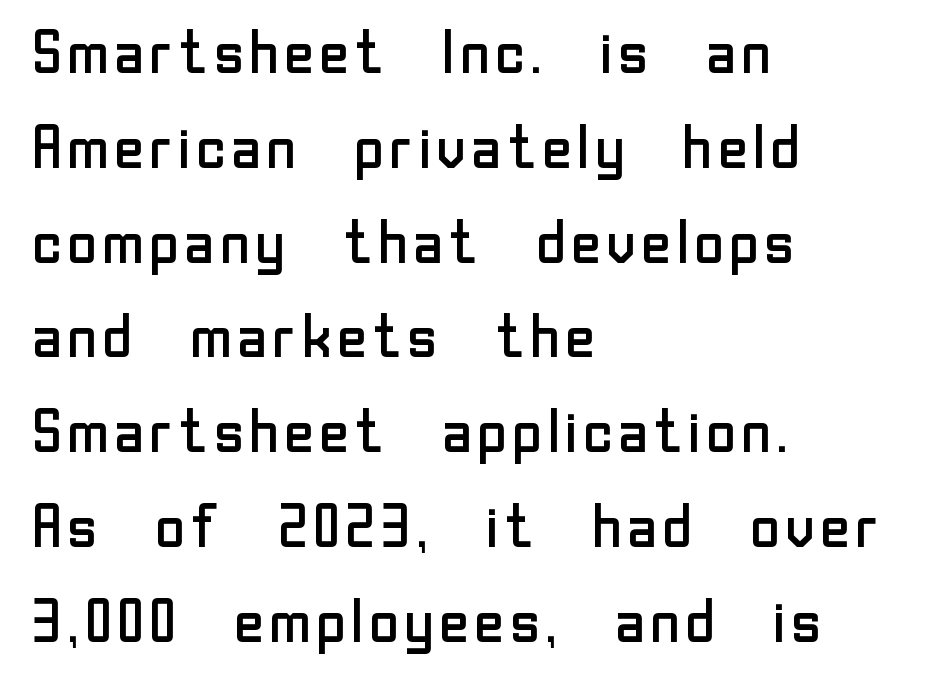
The image shows 60 px regular-weight sans-serif type, upright; set left-aligned, normal line spacing (1.58x), normal letter spacing, not underlined; low stroke contrast and a medium x-height.
